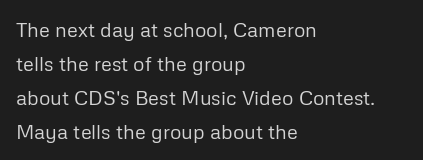
The image shows 20 px text type, upright; set left-aligned, normal line spacing (1.7x), normal letter spacing, not underlined.
